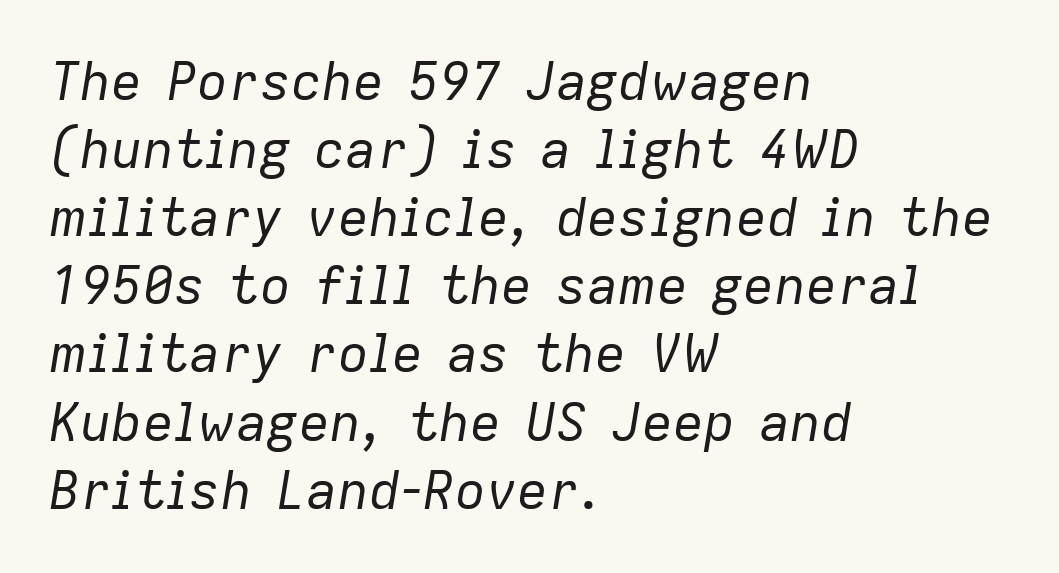
Q: Is the text bold? A: No.
Q: Is the text italic (slanted)? A: Yes, it leans right by about 9 degrees.
Q: Is the text underlined? A: No.
Q: How is the paragraph aligned? A: Left-aligned.
Q: Is the spacing between letters normal or unusually wide? A: Normal.
Q: Is the spacing between lines tight, normal or loose? A: Normal.
Q: Width (condensed, normal, or wide)? A: Normal.
Q: Stroke contrast? A: Low.
Q: x-height? A: Medium.
Q: Monospaced? A: No.
